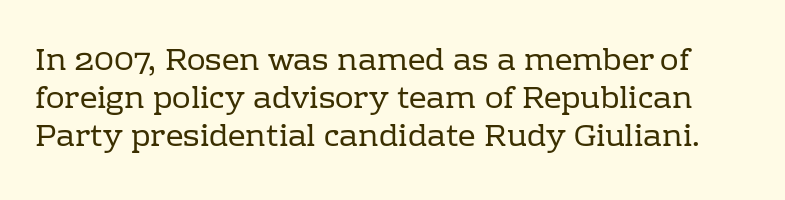
Q: Is the text bold? A: No.
Q: Is the text italic (slanted)? A: No, it is upright.
Q: Is the typeface a serif or a sans-serif typeface? A: Serif.
Q: Is the text underlined? A: No.
Q: Is the spacing between letters normal or unusually wide? A: Normal.
Q: Width (condensed, normal, or wide)? A: Normal.
Q: Stroke contrast? A: Low.
Q: x-height? A: Medium.
Q: Monospaced? A: No.
